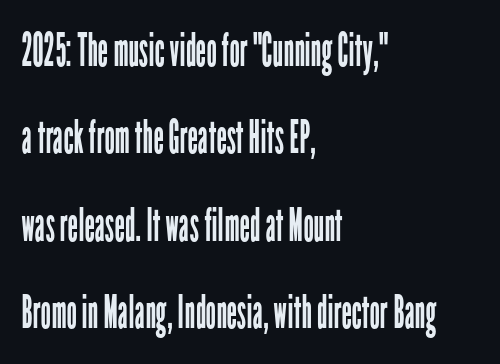
A typesetter would call this leading open, well beyond the default. Spacing verdict: proportional, widths tailored to each character. The horizontal fit of the characters is conventional and even. Visually the block forms a straight wall on the left and a jagged coastline on the right.
